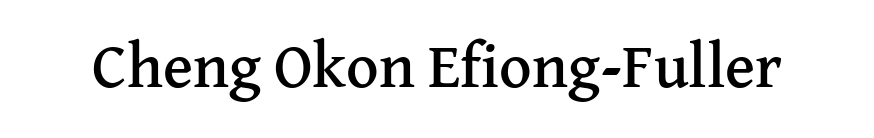
Descender tails drop into unmarked territory. In terms of letterform style, serifs are clearly present. You could not count columns in this text — the font is proportionally spaced. Every character sits straight up, as roman type does.
